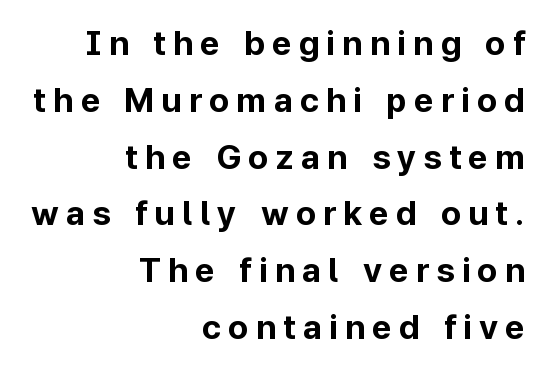
{"serif": "no", "italic": "no", "bold": "yes", "weight": "bold", "width": "normal", "stroke_contrast": "low", "x_height": "medium", "monospaced": "no", "underline": "no", "align": "right", "line_spacing": "normal", "line_spacing_ratio": 1.67, "letter_spacing": "wide", "letter_spacing_em": 0.21, "glyph_px": 34}
